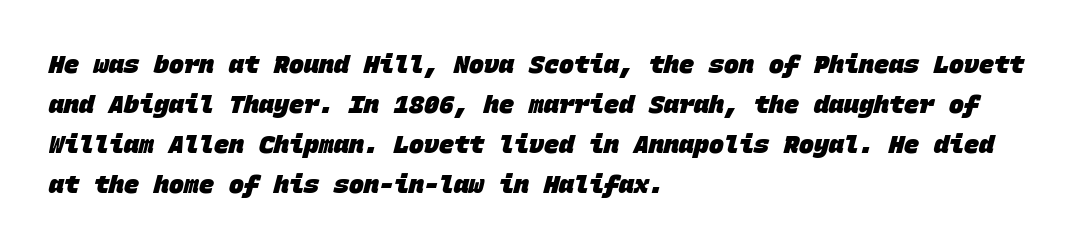
The image shows 25 px bold type; set left-aligned, normal line spacing (1.6x), normal letter spacing, not underlined.
